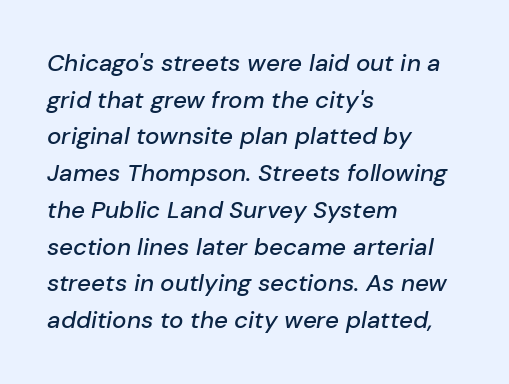
The image shows 24 px text type, italic (leaning right); set left-aligned, normal line spacing (1.53x), normal letter spacing, not underlined.
